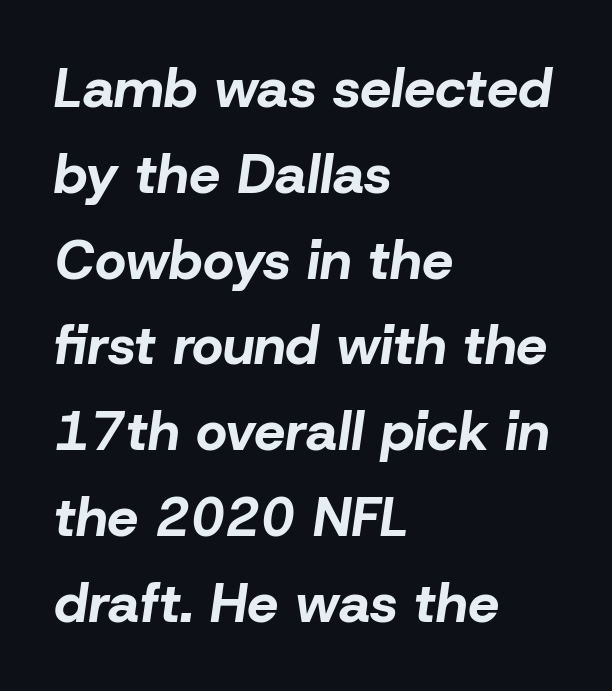
{"italic": "yes", "lean": "right", "slant_degrees": 8, "bold": "yes", "weight": "bold", "width": "normal", "stroke_contrast": "low", "x_height": "medium", "monospaced": "no", "underline": "no", "align": "left", "line_spacing": "normal", "line_spacing_ratio": 1.56, "letter_spacing": "normal", "letter_spacing_em": 0.0, "glyph_px": 55}
